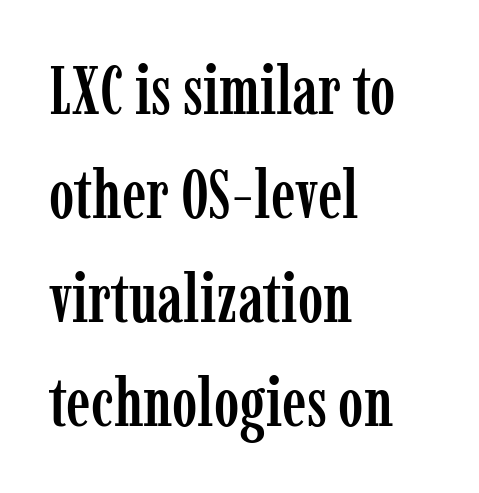
Note the varied advance widths — an 'i' is clearly narrower than an 'm'. The rendering anchors every line to the left-hand side. Students, note that the glyphs here touch the page at normal intervals. Reading down the column, the eye jumps a familiar distance to each next line.
